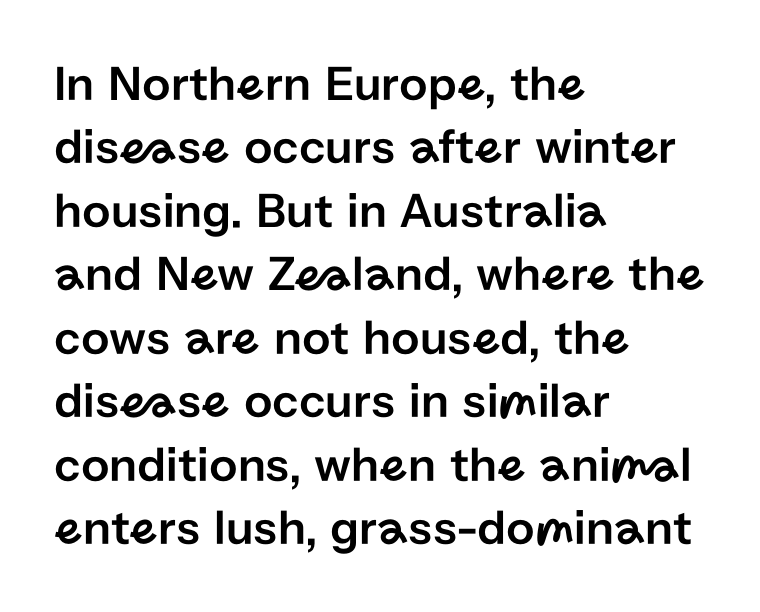
Q: Is the text italic (slanted)? A: No, it is upright.
Q: Is the typeface a serif or a sans-serif typeface? A: Sans-serif.
Q: Is the text underlined? A: No.
Q: How is the paragraph aligned? A: Left-aligned.
Q: Is the spacing between letters normal or unusually wide? A: Normal.
Q: Is the spacing between lines tight, normal or loose? A: Normal.
Q: Width (condensed, normal, or wide)? A: Normal.
Q: Stroke contrast? A: Low.
Q: x-height? A: Medium.
Q: Monospaced? A: No.
